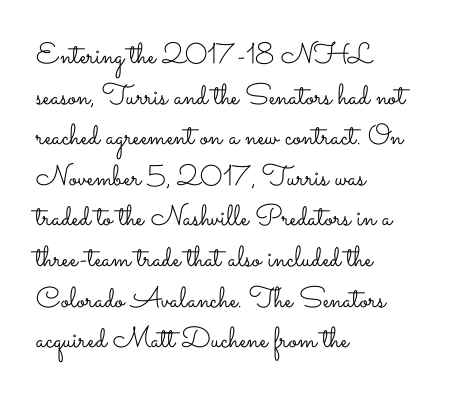
Compared with a typical body face, this is equally light or lighter still. The face used here is proportionally spaced, like ordinary book or web type. A bare baseline throughout the passage.
